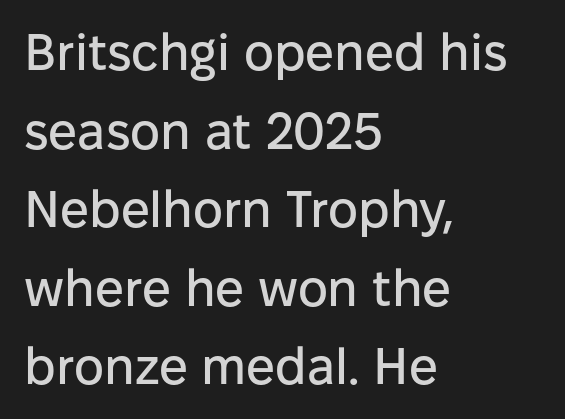
The image shows 51 px sans-serif type, upright; set left-aligned, normal line spacing (1.54x), normal letter spacing, not underlined; low stroke contrast and a medium x-height.
